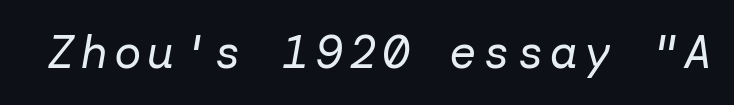
The image shows 46 px regular-weight type, italic (leaning right); set not underlined; low stroke contrast and a medium x-height.
